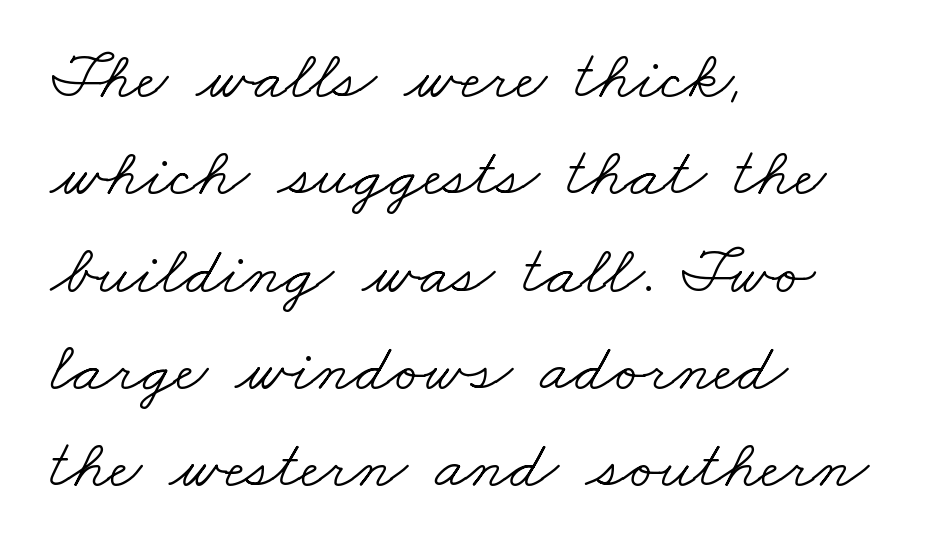
{"serif": "yes", "bold": "no", "weight": "light", "width": "wide", "stroke_contrast": "low", "x_height": "small", "monospaced": "no", "underline": "no", "align": "left", "line_spacing": "normal", "line_spacing_ratio": 1.41, "letter_spacing": "normal", "letter_spacing_em": 0.0, "glyph_px": 69}
